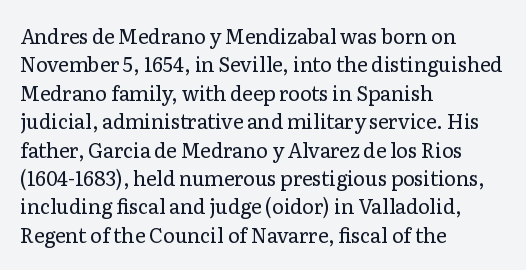
Glyph-to-glyph distance matches everyday printed text. One glance says typical: line gaps are just what's usual. A bare baseline throughout the passage. Does the lettering tilt? It doesn't — this is upright.
